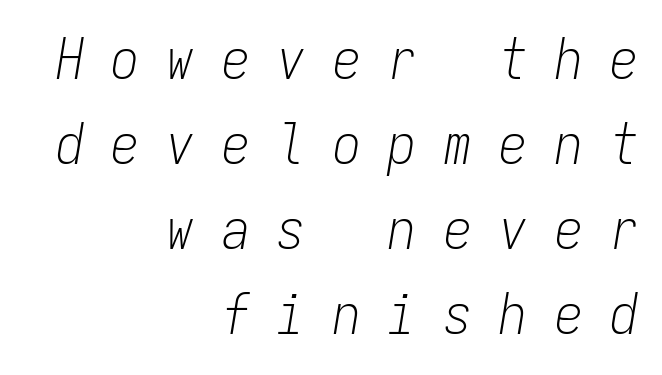
Q: Is the text bold? A: No.
Q: Is the text italic (slanted)? A: Yes, it leans right by about 9 degrees.
Q: Is the text underlined? A: No.
Q: How is the paragraph aligned? A: Right-aligned.
Q: Is the spacing between letters normal or unusually wide? A: Unusually wide.
Q: Is the spacing between lines tight, normal or loose? A: Normal.
Q: Width (condensed, normal, or wide)? A: Condensed.
Q: Stroke contrast? A: Low.
Q: x-height? A: Medium.
Q: Monospaced? A: Yes.
